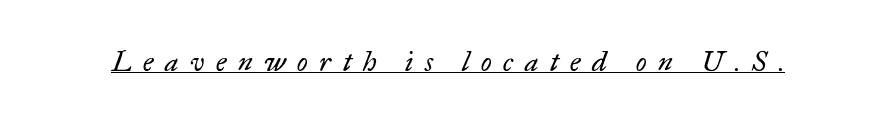
{"serif": "yes", "italic": "yes", "lean": "right", "slant_degrees": 17, "bold": "no", "weight": "regular", "width": "normal", "stroke_contrast": "low", "x_height": "small", "monospaced": "no", "underline": "yes", "letter_spacing": "wide", "letter_spacing_em": 0.41, "glyph_px": 28}
